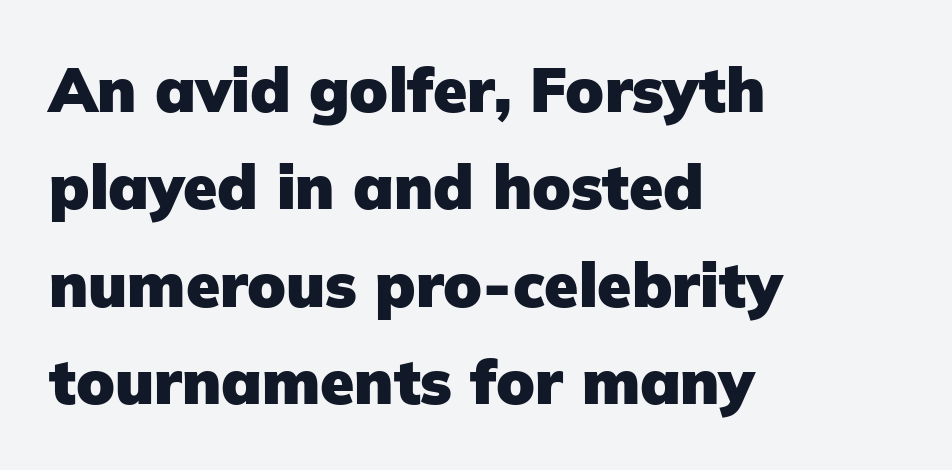
Q: Is the text bold? A: Yes.
Q: Is the text italic (slanted)? A: No, it is upright.
Q: Is the typeface a serif or a sans-serif typeface? A: Sans-serif.
Q: Is the text underlined? A: No.
Q: How is the paragraph aligned? A: Left-aligned.
Q: Is the spacing between letters normal or unusually wide? A: Normal.
Q: Is the spacing between lines tight, normal or loose? A: Normal.
Q: Width (condensed, normal, or wide)? A: Normal.
Q: Stroke contrast? A: Low.
Q: x-height? A: Medium.
Q: Monospaced? A: No.
